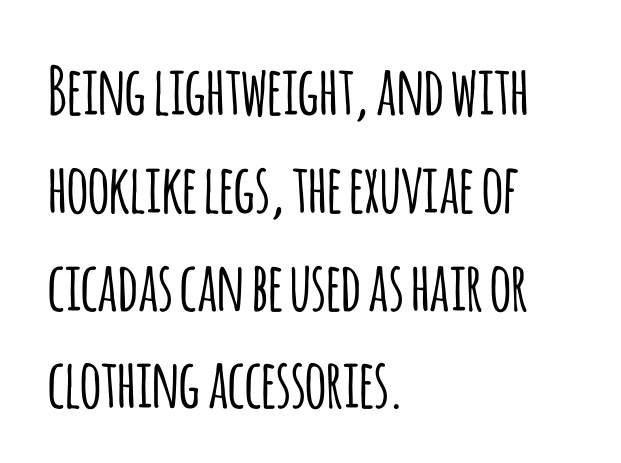
The image shows 67 px condensed sans-serif type, upright; set left-aligned, normal line spacing (1.46x), normal letter spacing, not underlined; low stroke contrast and a large x-height.
